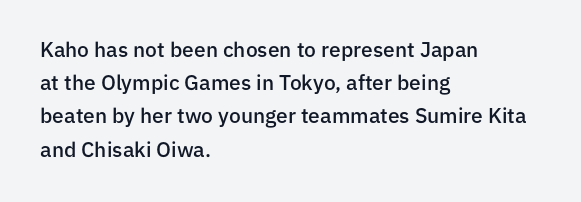
{"italic": "no", "bold": "semi", "underline": "no", "align": "left", "line_spacing": "normal", "line_spacing_ratio": 1.58, "letter_spacing": "normal", "letter_spacing_em": 0.0, "glyph_px": 21}
